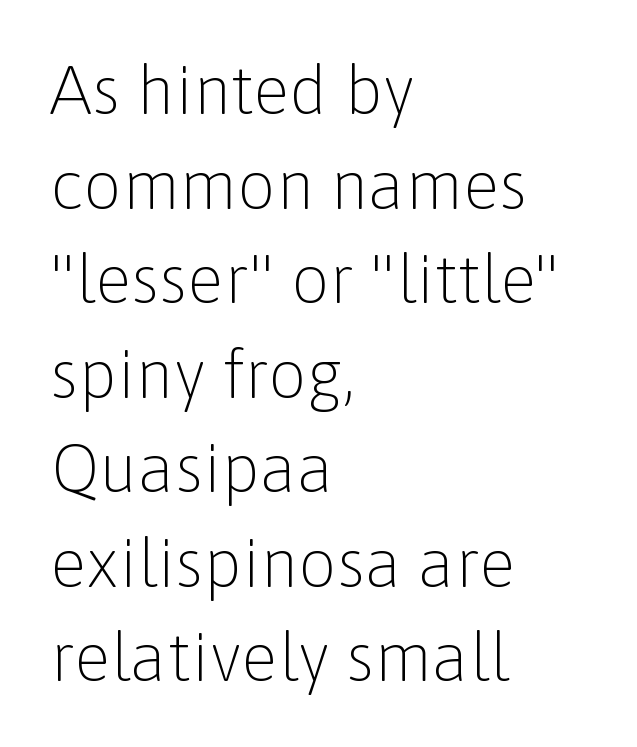
{"serif": "no", "italic": "no", "bold": "no", "weight": "light", "width": "normal", "stroke_contrast": "low", "x_height": "medium", "monospaced": "no", "underline": "no", "align": "left", "line_spacing": "normal", "line_spacing_ratio": 1.39, "letter_spacing": "normal", "letter_spacing_em": 0.0, "glyph_px": 68}
